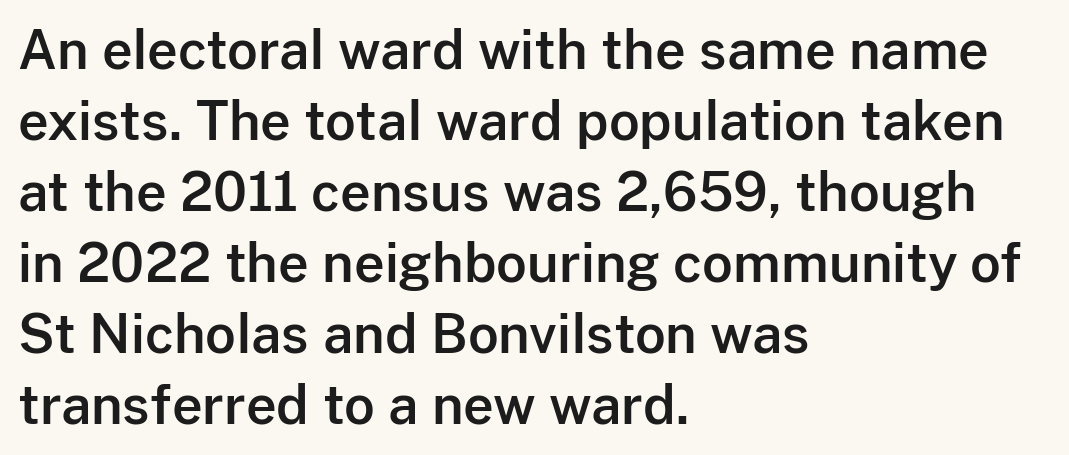
{"serif": "no", "italic": "no", "width": "normal", "stroke_contrast": "low", "x_height": "medium", "monospaced": "no", "underline": "no", "align": "left", "line_spacing": "normal", "line_spacing_ratio": 1.34, "letter_spacing": "normal", "letter_spacing_em": 0.0, "glyph_px": 53}
